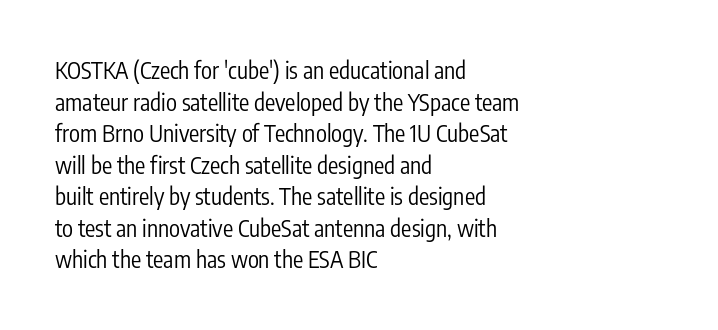
The strokes are not fattened; the text isn't bold. Beneath every word, the page is bare. Every row of glyphs begins at an identical x-position on the left. In terms of posture, this sample is upright.
